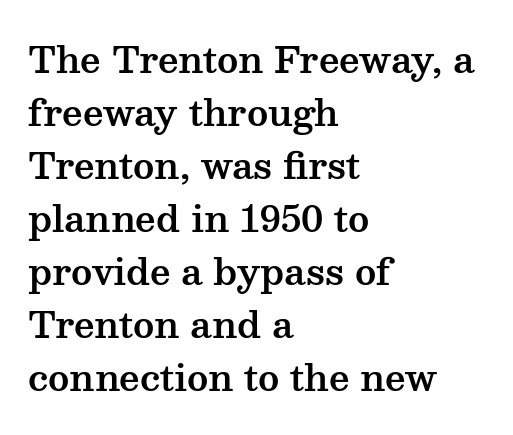
The image shows 36 px wide serif type, upright; set left-aligned, normal line spacing (1.47x), normal letter spacing, not underlined; medium stroke contrast and a medium x-height.
